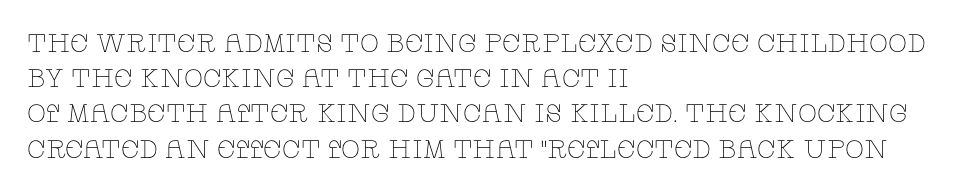
{"italic": "no", "bold": "no", "underline": "no", "align": "left", "line_spacing": "normal", "line_spacing_ratio": 1.41, "letter_spacing": "normal", "letter_spacing_em": 0.0, "glyph_px": 25}
